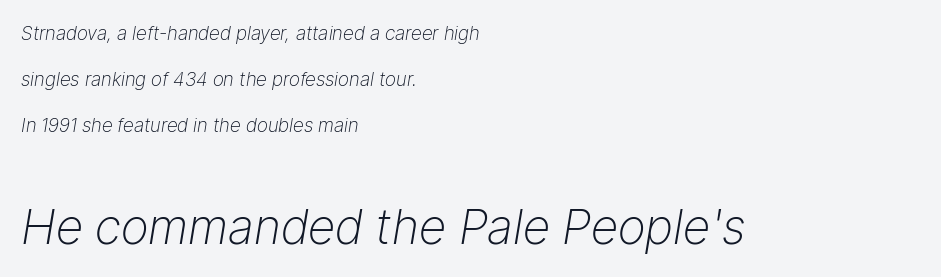
Q: Is the text bold? A: No.
Q: Is the text italic (slanted)? A: Yes, it leans right by about 9 degrees.
Q: Is the text underlined? A: No.
Q: How is the paragraph aligned? A: Left-aligned.
Q: Is the spacing between letters normal or unusually wide? A: Normal.
Q: Is the spacing between lines tight, normal or loose? A: Loose.
Q: Which block of text is set in a larger size, the first (top) or the second (bottom)? A: The second (bottom) one.
Q: Width (condensed, normal, or wide)? A: Normal.
Q: Stroke contrast? A: Low.
Q: x-height? A: Medium.
Q: Monospaced? A: No.
